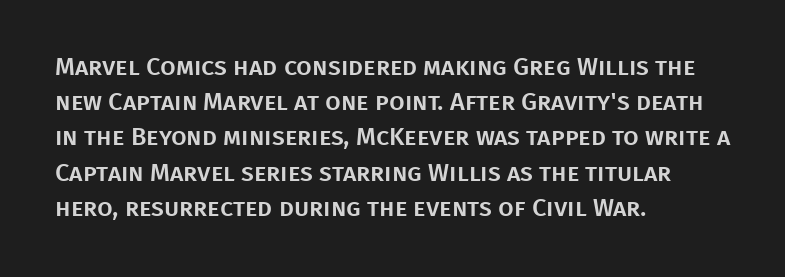
Posture: straight, roman, zero tilt. This rendering uses left alignment, leaving the right contour irregular. This sample keeps an unexceptional amount of space between lines. Bare-footed words on every line.
